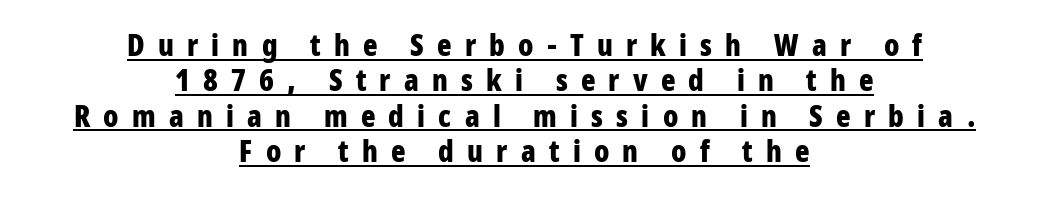
The image shows 30 px bold, condensed sans-serif type, upright; set centered, line spacing 1.18x, unusually wide letter spacing (+0.44 em), underlined; low stroke contrast and a medium x-height.
